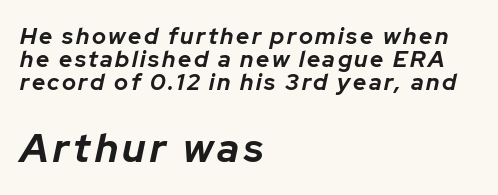
Q: Is the text bold? A: Yes.
Q: Is the text italic (slanted)? A: Yes, it leans right by about 12 degrees.
Q: Is the text underlined? A: No.
Q: How is the paragraph aligned? A: Left-aligned.
Q: Is the spacing between lines tight, normal or loose? A: Tight.
Q: Which block of text is set in a larger size, the first (top) or the second (bottom)? A: The second (bottom) one.
Q: Width (condensed, normal, or wide)? A: Normal.
Q: Stroke contrast? A: Low.
Q: x-height? A: Medium.
Q: Monospaced? A: No.
